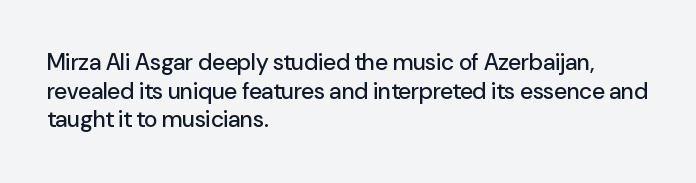
Each line starts at the same left margin while the right side varies. This sample uses plain, unmodified letter spacing. Only glyphs here, with clear space below each row. The letters stand upright; this is a roman face.
